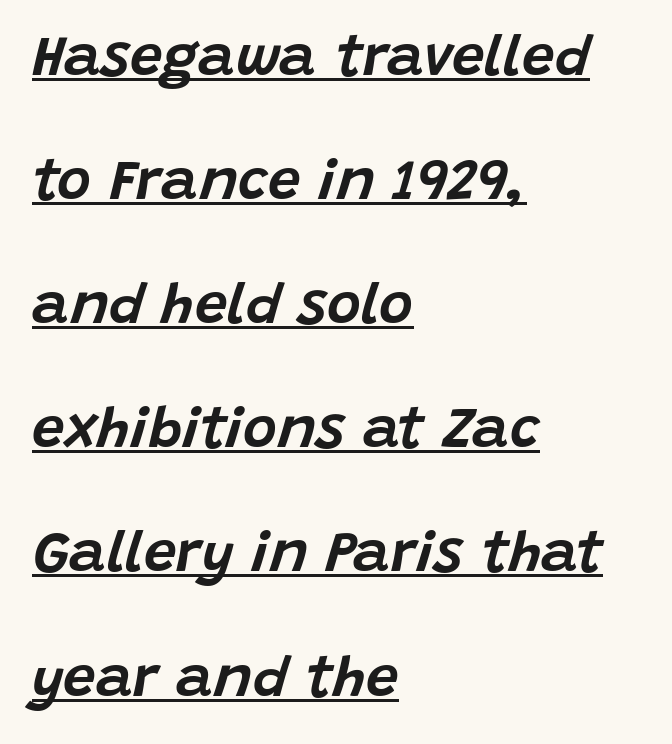
{"italic": "yes", "lean": "right", "slant_degrees": 15, "width": "normal", "stroke_contrast": "low", "x_height": "large", "monospaced": "no", "underline": "yes", "align": "left", "line_spacing": "loose", "line_spacing_ratio": 2.14, "letter_spacing": "normal", "letter_spacing_em": 0.0, "glyph_px": 58}
